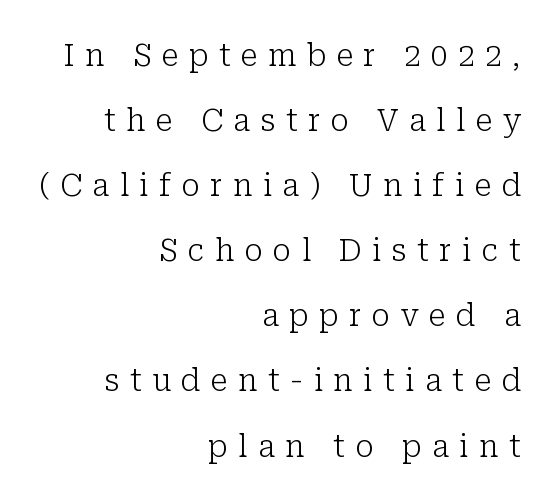
{"serif": "yes", "italic": "no", "bold": "no", "weight": "light", "width": "normal", "stroke_contrast": "low", "x_height": "medium", "monospaced": "no", "underline": "no", "align": "right", "line_spacing": "loose", "line_spacing_ratio": 2.17, "letter_spacing": "wide", "letter_spacing_em": 0.34, "glyph_px": 30}
